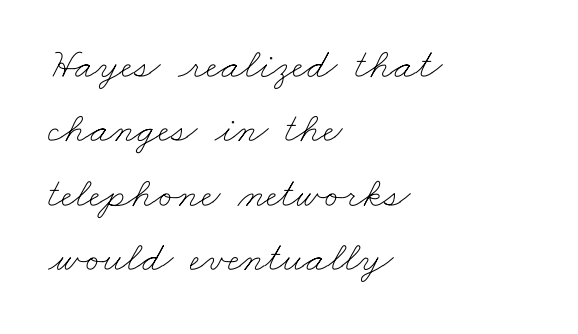
The image shows 43 px thin, wide type; set left-aligned, normal line spacing (1.5x), normal letter spacing, not underlined; low stroke contrast and a small x-height.
